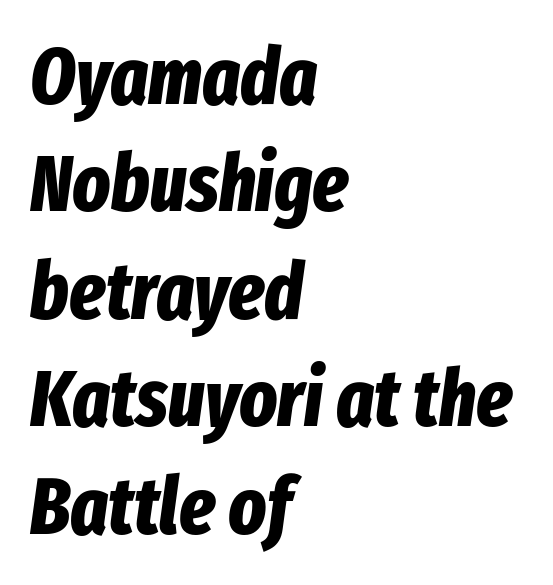
The image shows 79 px bold, condensed type, italic (leaning right); set left-aligned, normal line spacing (1.36x), normal letter spacing, not underlined; low stroke contrast and a medium x-height.
